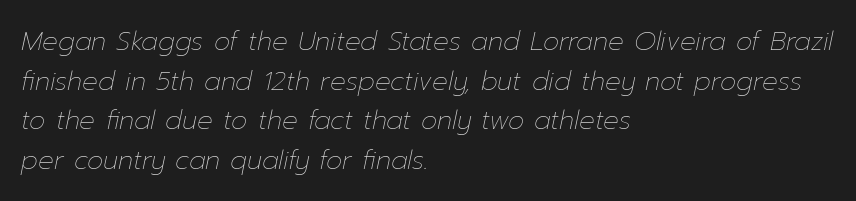
No chunkiness to these letters — they're not bold. Each new line begins a customary step beneath the previous one. These lines were composed using italics. Underline: absent. Is the block centered? No — it sits flush against the left margin. The rendering keeps characters at their native spacing.
